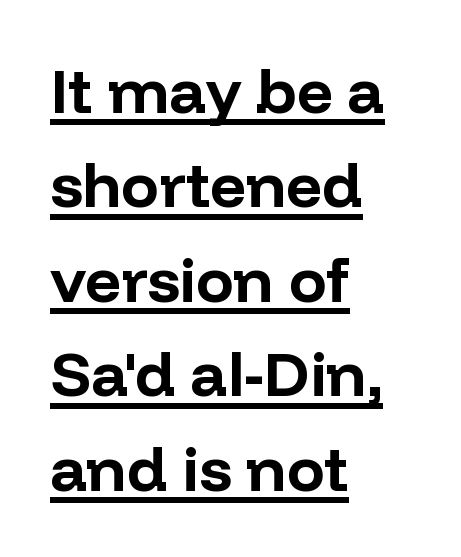
Q: Is the text bold? A: Yes.
Q: Is the text italic (slanted)? A: No, it is upright.
Q: Is the typeface a serif or a sans-serif typeface? A: Sans-serif.
Q: Is the text underlined? A: Yes.
Q: How is the paragraph aligned? A: Left-aligned.
Q: Is the spacing between letters normal or unusually wide? A: Normal.
Q: Is the spacing between lines tight, normal or loose? A: Normal.
Q: Width (condensed, normal, or wide)? A: Normal.
Q: Stroke contrast? A: Low.
Q: x-height? A: Medium.
Q: Monospaced? A: No.
